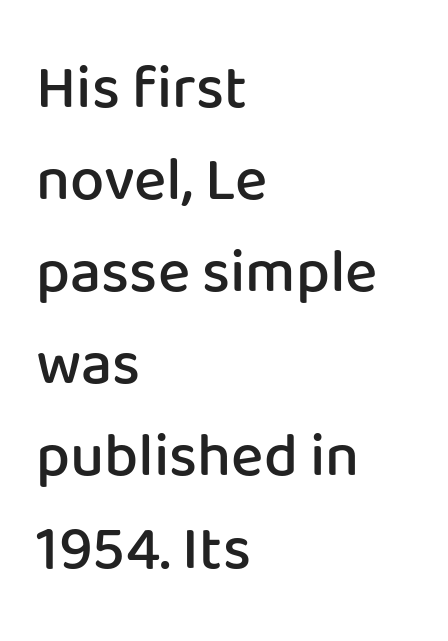
Each glyph is drawn with semibold strokes, heavier than normal yet not fully bold. A normal amount of white space separates one row of letters from the next. In terms of posture, this sample is upright. Think of a printed novel: that variable character pitch is what you see here. Nope, no serifs anywhere on these letters. The space beneath each line is pristine and unruled.
